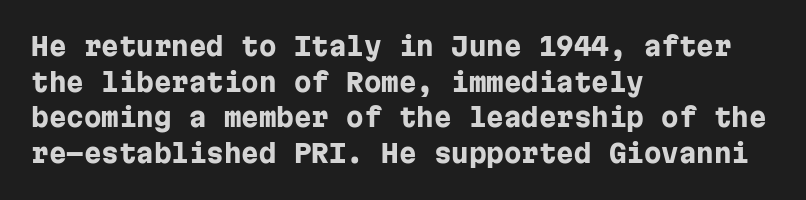
This rendering leaves character spacing at its baseline value. Any mark beneath the type? The region is blank. This is roman type, the default non-slanted kind. Pretty heavy lettering here — definitely bold. Notice how descenders clear the ascenders below comfortably — that's standard leading. All the whitespace from short lines collects on the right.
